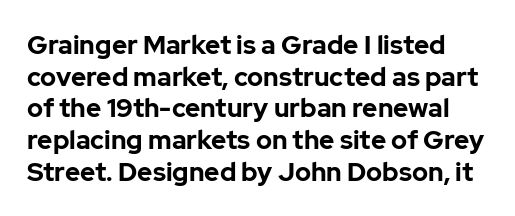
{"italic": "no", "bold": "yes", "underline": "no", "line_spacing_ratio": 1.22, "letter_spacing": "normal", "letter_spacing_em": 0.0, "glyph_px": 26}
